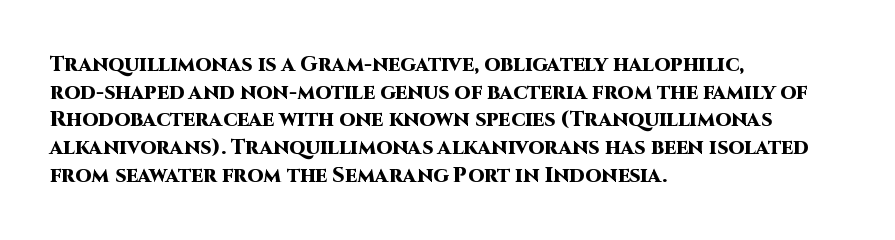
It's the straight-up-and-down kind of type. The words here are not underlined. Summary of vertical rhythm: regular, with standard interline spacing. Alignment: flush left. The rendering keeps characters at their native spacing.
